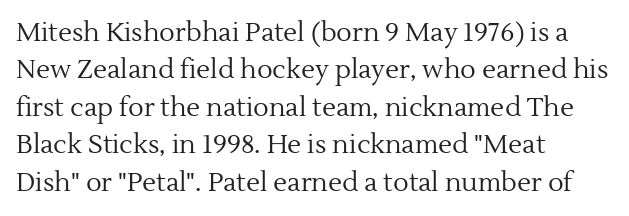
Is the letter spacing exaggerated? No — it looks like the ordinary default. This block has exactly the height ordinary leading produces. This is the regular roman posture of the typeface. Weight: not bold — regular or lighter.
